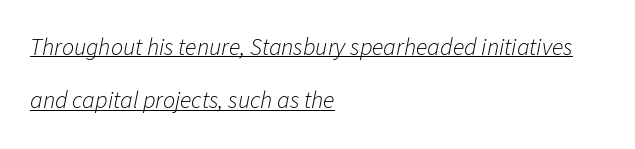
Q: Is the text bold? A: No.
Q: Is the text italic (slanted)? A: Yes, it leans right by about 11 degrees.
Q: Is the text underlined? A: Yes.
Q: How is the paragraph aligned? A: Left-aligned.
Q: Is the spacing between letters normal or unusually wide? A: Normal.
Q: Is the spacing between lines tight, normal or loose? A: Loose.
